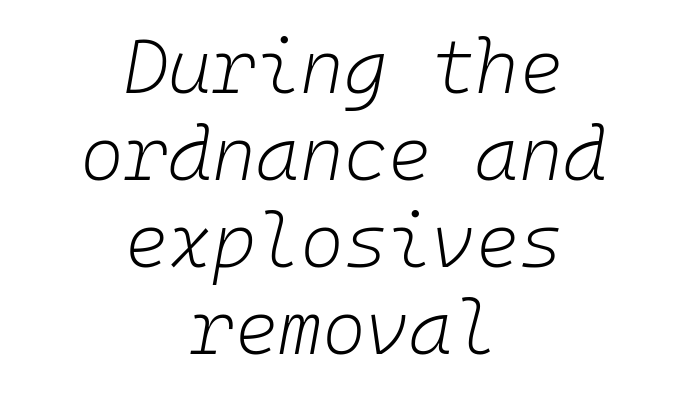
{"italic": "yes", "lean": "right", "slant_degrees": 10, "bold": "no", "weight": "light", "width": "normal", "stroke_contrast": "low", "x_height": "medium", "monospaced": "yes", "underline": "no", "align": "center", "line_spacing_ratio": 1.16, "letter_spacing": "normal", "letter_spacing_em": 0.0, "glyph_px": 75}
